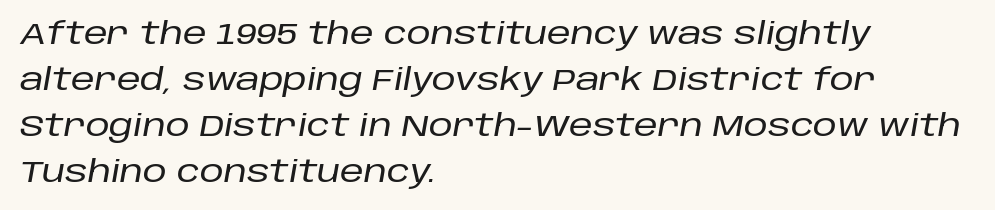
Q: Is the text italic (slanted)? A: Yes, it leans right by about 10 degrees.
Q: Is the text underlined? A: No.
Q: How is the paragraph aligned? A: Left-aligned.
Q: Is the spacing between letters normal or unusually wide? A: Normal.
Q: Is the spacing between lines tight, normal or loose? A: Normal.
Q: Width (condensed, normal, or wide)? A: Normal.
Q: Stroke contrast? A: Low.
Q: x-height? A: Large.
Q: Monospaced? A: No.
